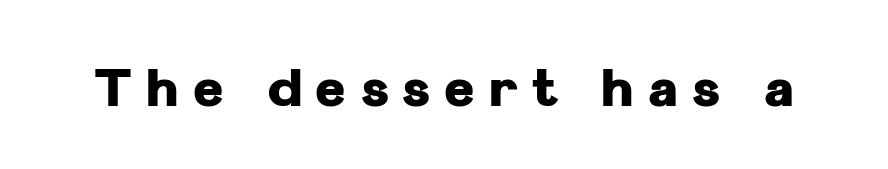
{"serif": "no", "italic": "no", "bold": "yes", "weight": "heavy", "width": "normal", "stroke_contrast": "low", "x_height": "medium", "monospaced": "no", "underline": "no", "letter_spacing": "wide", "letter_spacing_em": 0.27, "glyph_px": 52}
